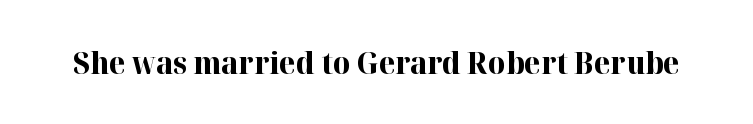
The image shows 30 px bold serif type, upright; set normal letter spacing, not underlined; high stroke contrast and a medium x-height.
